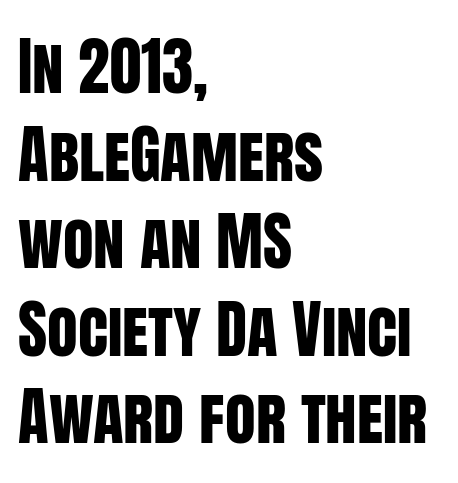
{"serif": "no", "italic": "no", "width": "condensed", "stroke_contrast": "low", "x_height": "large", "monospaced": "no", "underline": "no", "align": "left", "line_spacing": "normal", "line_spacing_ratio": 1.39, "letter_spacing": "normal", "letter_spacing_em": 0.0, "glyph_px": 63}
